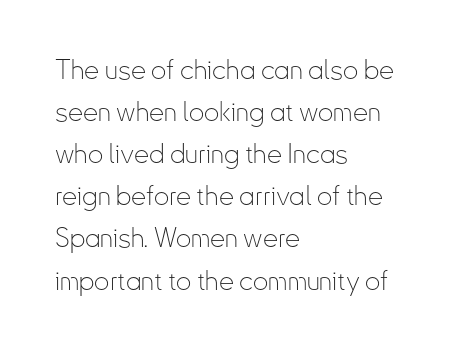
{"italic": "no", "bold": "no", "underline": "no", "align": "left", "line_spacing": "normal", "line_spacing_ratio": 1.56, "letter_spacing": "normal", "letter_spacing_em": 0.0, "glyph_px": 27}
